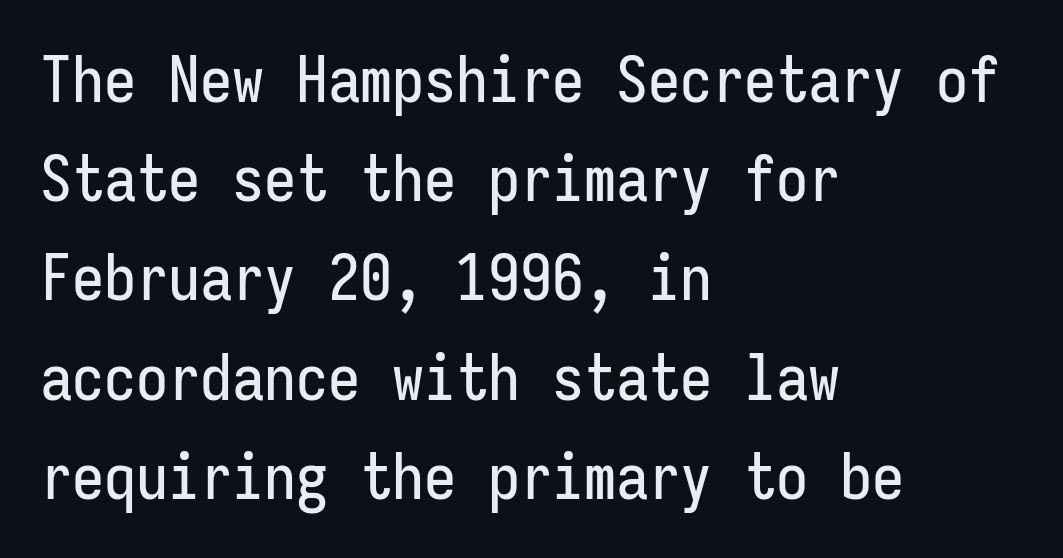
The image shows 64 px condensed sans-serif type, upright, monospaced; set left-aligned, normal line spacing (1.55x), normal letter spacing, not underlined; low stroke contrast and a medium x-height.
